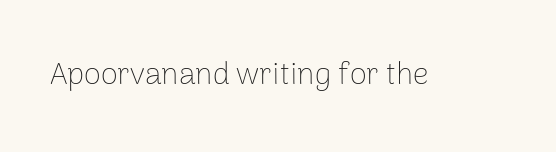
The image shows 31 px thin sans-serif type, upright; set normal letter spacing, not underlined; low stroke contrast and a medium x-height.
